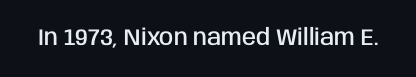
No extra tracking has been applied to these lines. The area under the type is left untouched. Weight: semibold (demi). If you drew a line through each stem, it would be perfectly vertical.
